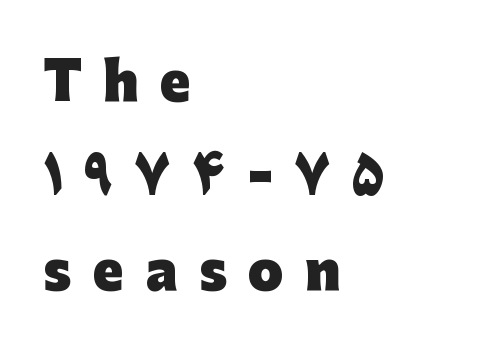
The image shows 51 px heavy sans-serif type, upright; set left-aligned, line spacing 1.85x, unusually wide letter spacing (+0.42 em), not underlined; low stroke contrast and a medium x-height.
